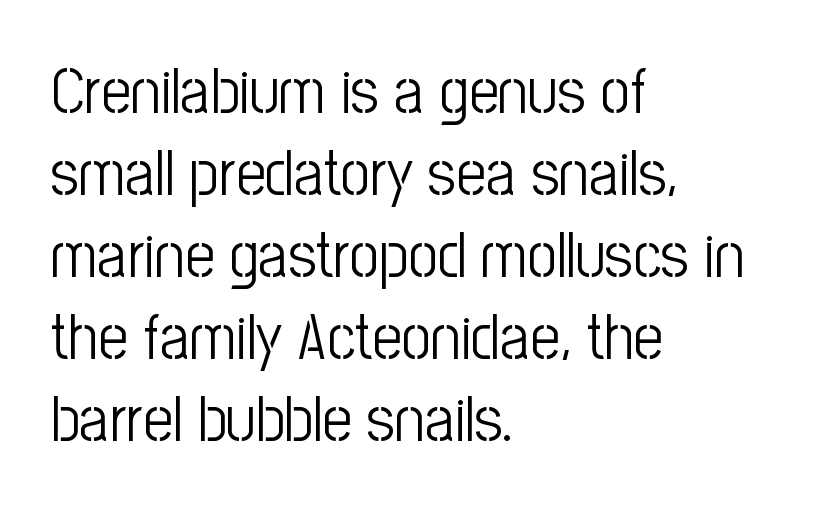
The image shows 65 px light, condensed sans-serif type, upright; set left-aligned, normal line spacing (1.26x), normal letter spacing, not underlined; low stroke contrast and a medium x-height.
